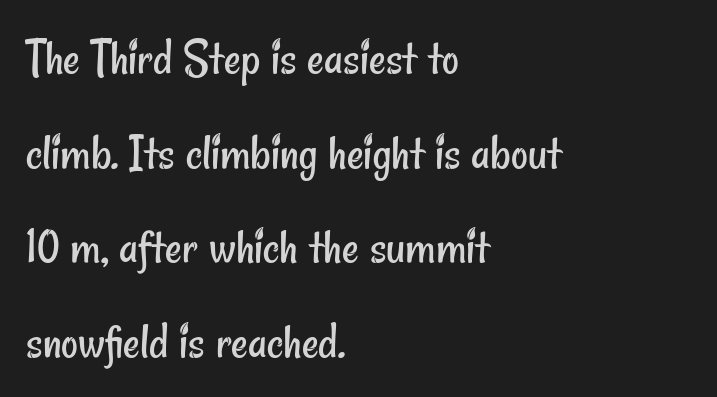
The image shows 52 px regular-weight, condensed sans-serif type; set left-aligned, line spacing 1.82x, normal letter spacing, not underlined; low stroke contrast and a small x-height.
